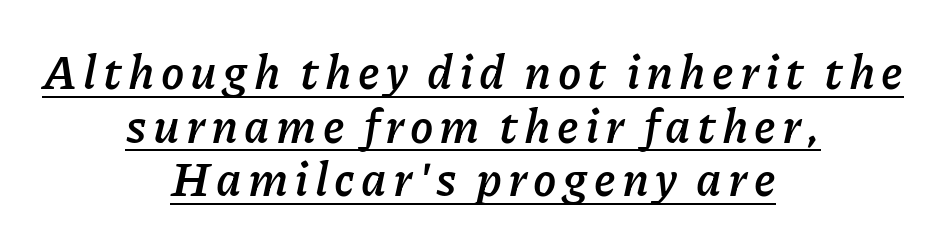
The image shows 47 px semibold type, italic (leaning right); set centered, tight line spacing (1.14x), underlined; low stroke contrast and a medium x-height.
